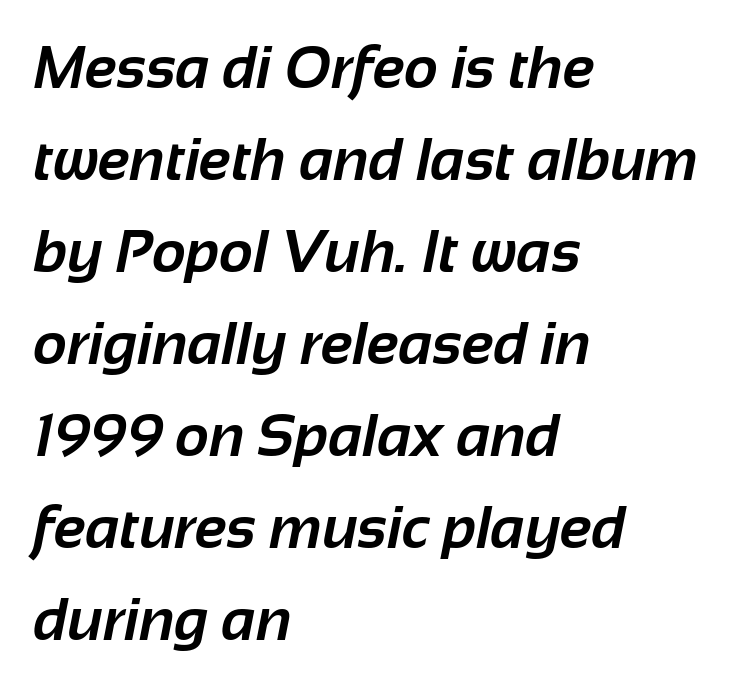
Q: Is the text bold? A: Yes.
Q: Is the typeface a serif or a sans-serif typeface? A: Sans-serif.
Q: Is the text underlined? A: No.
Q: How is the paragraph aligned? A: Left-aligned.
Q: Is the spacing between letters normal or unusually wide? A: Normal.
Q: Is the spacing between lines tight, normal or loose? A: Normal.
Q: Width (condensed, normal, or wide)? A: Normal.
Q: Stroke contrast? A: Low.
Q: x-height? A: Medium.
Q: Monospaced? A: No.
